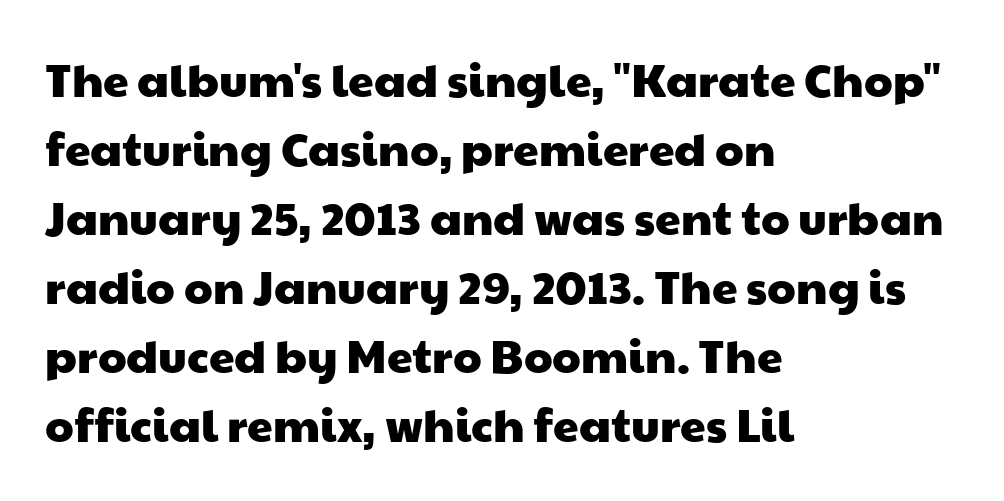
{"serif": "no", "width": "wide", "stroke_contrast": "low", "x_height": "medium", "monospaced": "no", "underline": "no", "align": "left", "line_spacing": "normal", "line_spacing_ratio": 1.5, "letter_spacing": "normal", "letter_spacing_em": 0.0, "glyph_px": 46}
